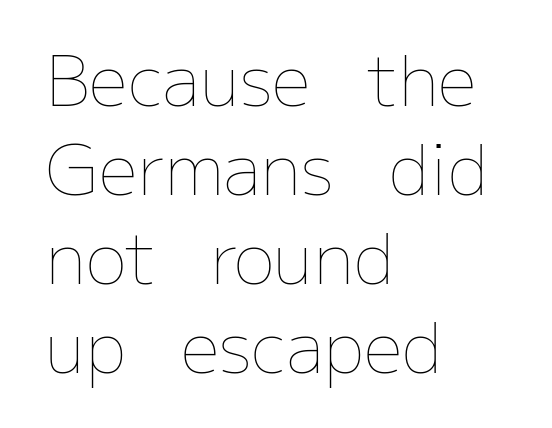
{"italic": "no", "bold": "no", "weight": "thin", "width": "normal", "stroke_contrast": "low", "x_height": "medium", "monospaced": "no", "underline": "no", "align": "left", "line_spacing": "normal", "line_spacing_ratio": 1.29, "letter_spacing": "normal", "letter_spacing_em": 0.0, "glyph_px": 69}
